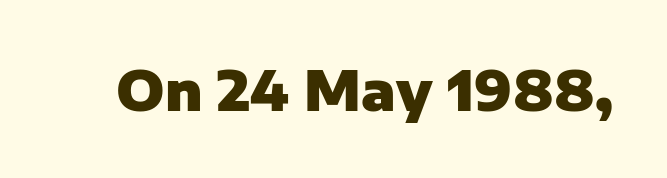
{"serif": "no", "italic": "no", "bold": "yes", "weight": "heavy", "width": "normal", "stroke_contrast": "low", "x_height": "medium", "monospaced": "no", "underline": "no", "letter_spacing": "normal", "letter_spacing_em": 0.0, "glyph_px": 55}
